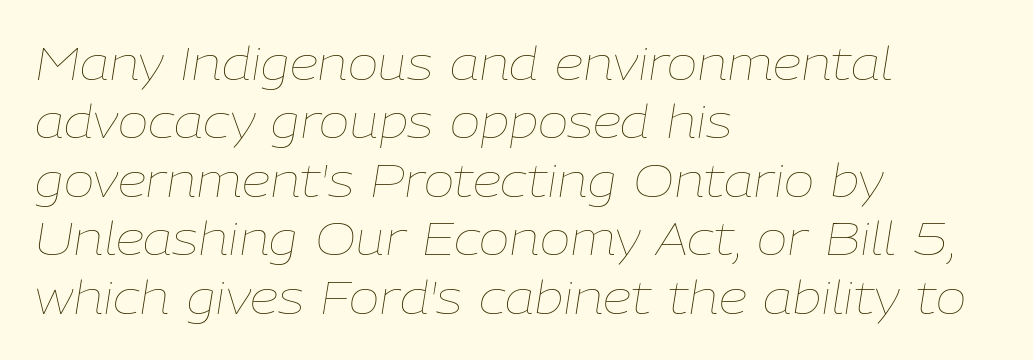
Q: Is the text bold? A: No.
Q: Is the text italic (slanted)? A: Yes, it leans right by about 9 degrees.
Q: Is the text underlined? A: No.
Q: How is the paragraph aligned? A: Left-aligned.
Q: Is the spacing between letters normal or unusually wide? A: Normal.
Q: Is the spacing between lines tight, normal or loose? A: Normal.
Q: Width (condensed, normal, or wide)? A: Normal.
Q: Stroke contrast? A: Low.
Q: x-height? A: Medium.
Q: Monospaced? A: No.
